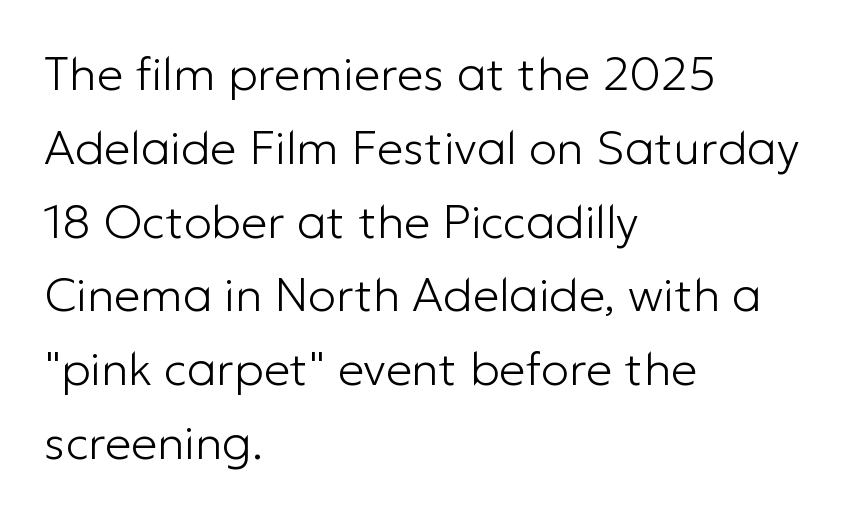
The image shows 47 px light sans-serif type, upright; set left-aligned, normal line spacing (1.57x), normal letter spacing, not underlined; low stroke contrast and a medium x-height.
